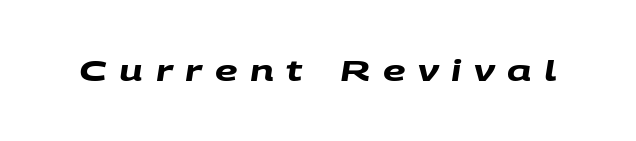
The image shows 28 px heavy, wide sans-serif type; set unusually wide letter spacing (+0.45 em), not underlined; medium stroke contrast and a large x-height.
